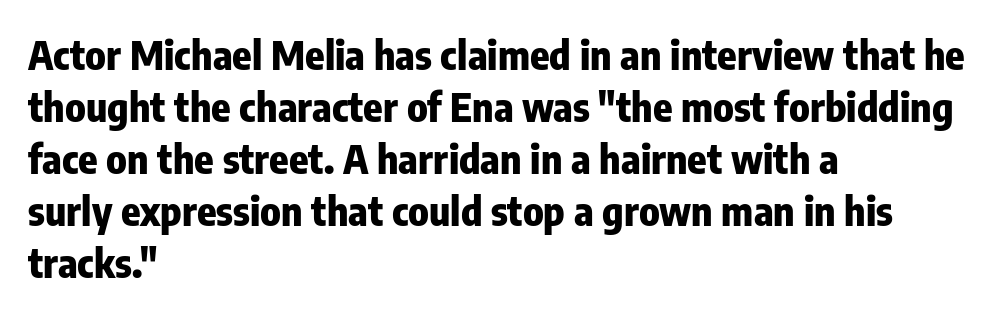
The image shows 40 px heavy, condensed sans-serif type, upright; set left-aligned, normal line spacing (1.3x), normal letter spacing, not underlined; low stroke contrast and a medium x-height.
